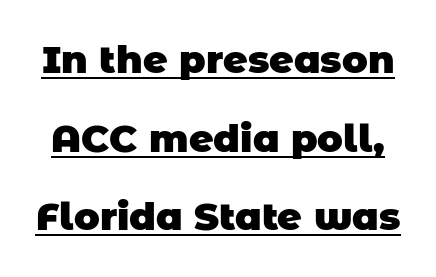
The image shows 38 px heavy sans-serif type; set loose line spacing (2.07x), normal letter spacing, underlined; low stroke contrast and a large x-height.
